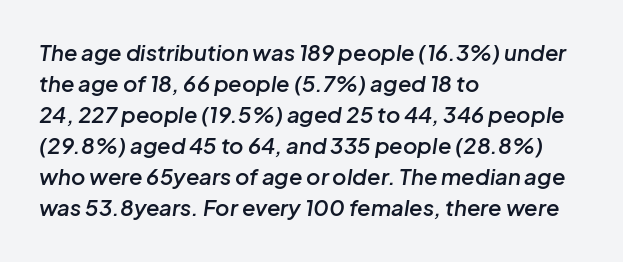
Q: Is the text bold? A: Semi-bold.
Q: Is the text italic (slanted)? A: Yes, it leans right by about 8 degrees.
Q: Is the text underlined? A: No.
Q: How is the paragraph aligned? A: Left-aligned.
Q: Is the spacing between letters normal or unusually wide? A: Normal.
Q: Is the spacing between lines tight, normal or loose? A: Normal.
